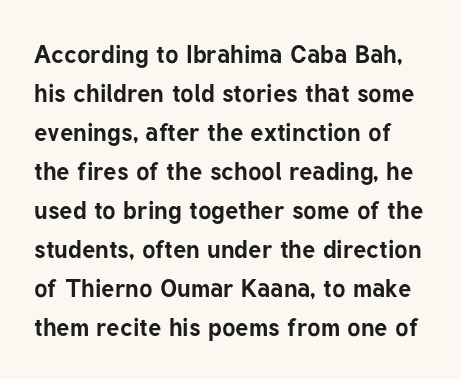
The image shows 25 px bold type, upright; set normal line spacing (1.56x), normal letter spacing, not underlined.
